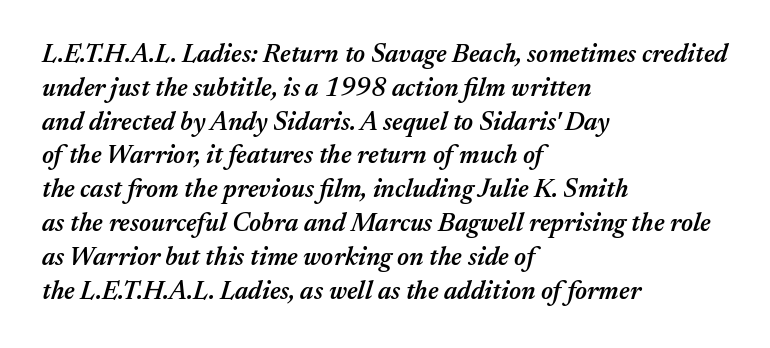
This rendering features lettering with no underline. Is the type slanted? Yes — the strokes lean at a clear angle. Vertical spacing — default. The ragged edge is on the right, which tells us the setting is flush left. Semibold letterforms, between regular and bold. You could call the tracking neutral — neither tight nor loose.
